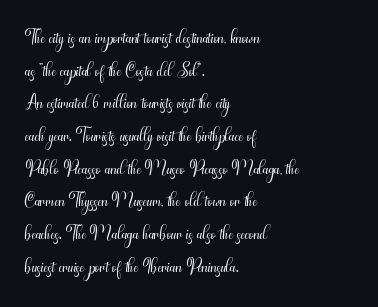
Q: Is the text bold? A: No.
Q: Is the text italic (slanted)? A: Yes.
Q: Is the text underlined? A: No.
Q: How is the paragraph aligned? A: Left-aligned.
Q: Is the spacing between letters normal or unusually wide? A: Normal.
